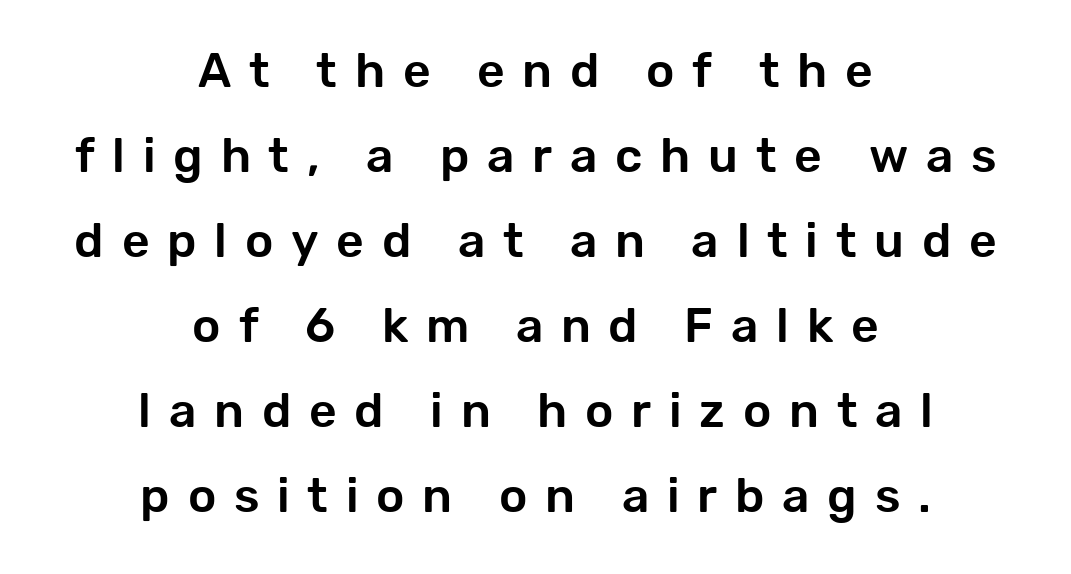
You could only call the tracking loose — the letters float apart. Varying glyph widths throughout — classic text-font behaviour. No feet cap the strokes, marking this as sans-serif type. The lettering holds an erect, upright posture throughout.
